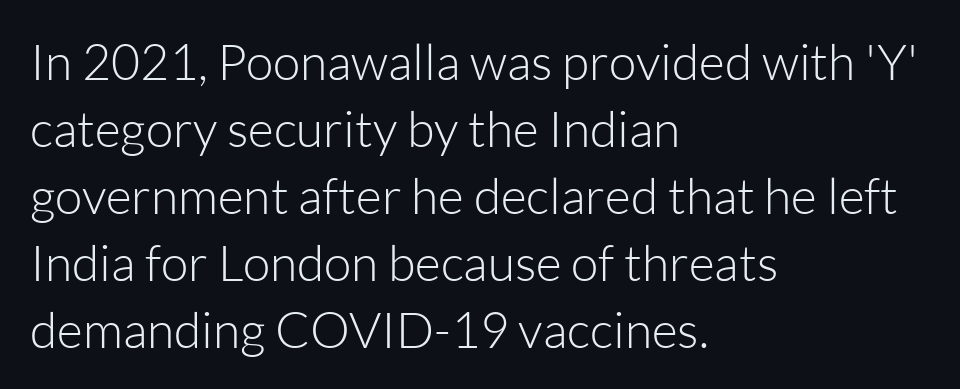
Q: Is the text bold? A: No.
Q: Is the text italic (slanted)? A: No, it is upright.
Q: Is the typeface a serif or a sans-serif typeface? A: Sans-serif.
Q: Is the text underlined? A: No.
Q: How is the paragraph aligned? A: Left-aligned.
Q: Is the spacing between letters normal or unusually wide? A: Normal.
Q: Is the spacing between lines tight, normal or loose? A: Normal.
Q: Width (condensed, normal, or wide)? A: Normal.
Q: Stroke contrast? A: Low.
Q: x-height? A: Medium.
Q: Monospaced? A: No.
